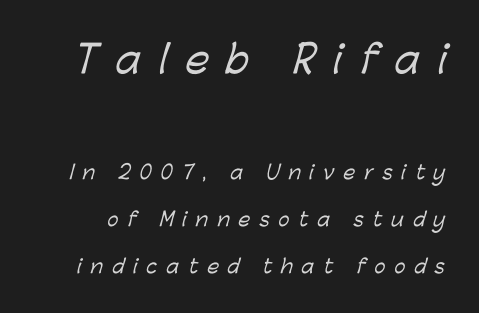
Q: Is the typeface a serif or a sans-serif typeface? A: Sans-serif.
Q: Is the text underlined? A: No.
Q: Is the spacing between letters normal or unusually wide? A: Unusually wide.
Q: Is the spacing between lines tight, normal or loose? A: Loose.
Q: Which block of text is set in a larger size, the first (top) or the second (bottom)? A: The first (top) one.
Q: Width (condensed, normal, or wide)? A: Normal.
Q: Stroke contrast? A: Low.
Q: x-height? A: Medium.
Q: Monospaced? A: No.
